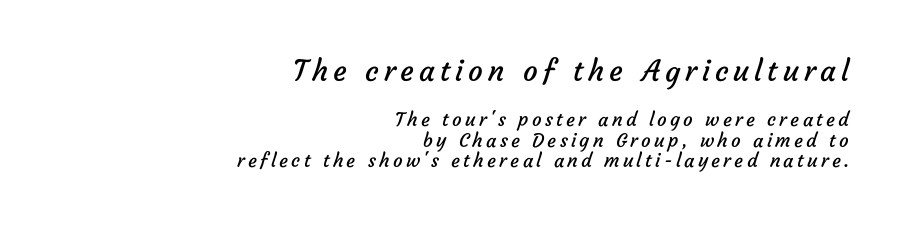
{"serif": "no", "bold": "no", "weight": "regular", "width": "normal", "stroke_contrast": "low", "x_height": "medium", "monospaced": "no", "underline": "no", "align": "right", "line_spacing": "tight", "line_spacing_ratio": 1.09, "larger_block": "first", "size_ratio": 1.53, "glyph_px": 29}
